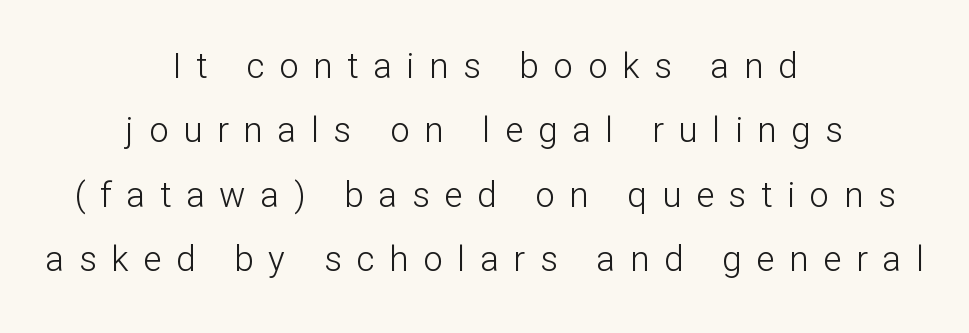
{"serif": "no", "italic": "no", "bold": "no", "weight": "light", "width": "normal", "stroke_contrast": "low", "x_height": "medium", "monospaced": "no", "underline": "no", "align": "center", "line_spacing_ratio": 1.84, "letter_spacing": "wide", "letter_spacing_em": 0.42, "glyph_px": 35}
